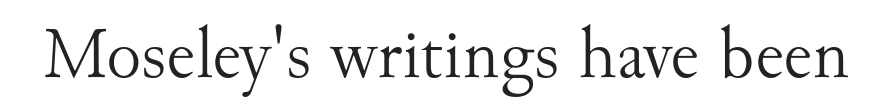
{"serif": "yes", "italic": "no", "bold": "no", "weight": "light", "width": "normal", "stroke_contrast": "medium", "x_height": "small", "monospaced": "no", "underline": "no", "letter_spacing": "normal", "letter_spacing_em": 0.0, "glyph_px": 73}
